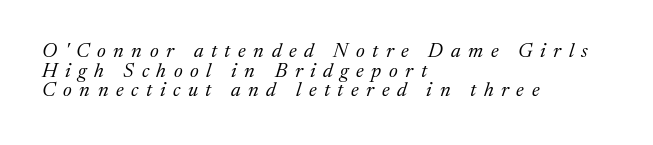
{"italic": "yes", "lean": "right", "slant_degrees": 17, "bold": "no", "underline": "no", "align": "left", "line_spacing": "tight", "line_spacing_ratio": 0.98, "letter_spacing": "wide", "letter_spacing_em": 0.38, "glyph_px": 20}
